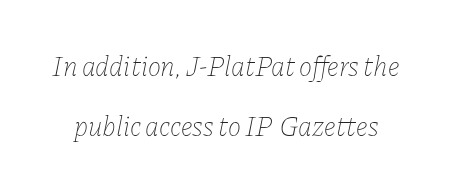
The image shows 28 px thin type, italic (leaning right); set loose line spacing (2.13x), normal letter spacing, not underlined; low stroke contrast and a medium x-height.
